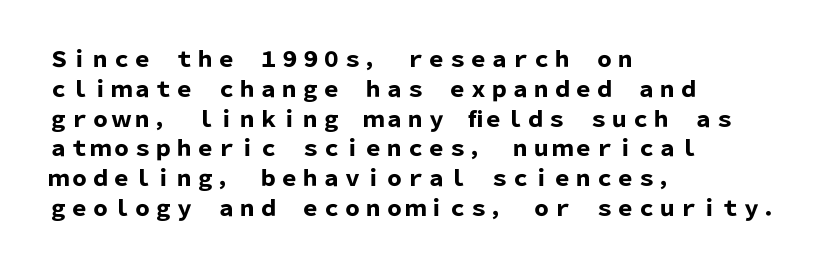
A bare baseline throughout the passage. Heavy-handed strokes throughout: this text is bold. Style check: upright. The setting favours the left margin, as ordinary paragraphs usually do. How are the letters spaced? Ordinarily, with no added tracking.
